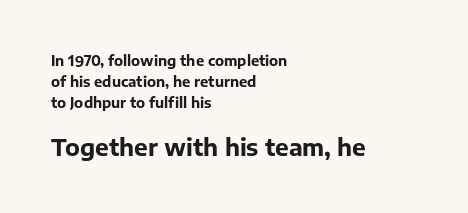
{"italic": "no", "bold": "yes", "underline": "no", "align": "left", "line_spacing": "normal", "line_spacing_ratio": 1.49, "letter_spacing": "normal", "letter_spacing_em": 0.0, "larger_block": "second", "size_ratio": 1.64, "glyph_px": 23}
